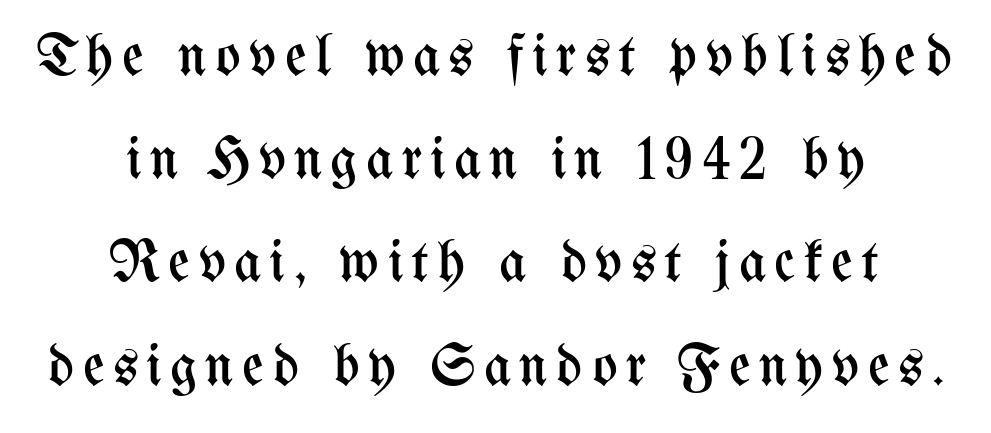
The image shows 59 px regular-weight, condensed type, upright; set centered, line spacing 1.75x, not underlined; medium stroke contrast and a medium x-height.
